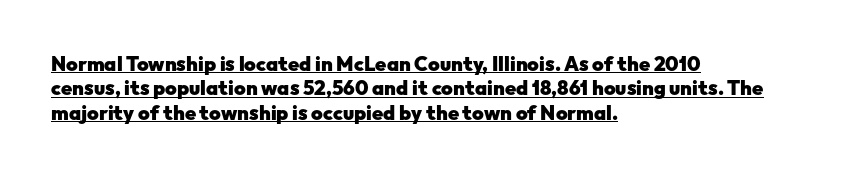
Q: Is the text bold? A: Yes.
Q: Is the text italic (slanted)? A: No, it is upright.
Q: Is the text underlined? A: Yes.
Q: How is the paragraph aligned? A: Left-aligned.
Q: Is the spacing between letters normal or unusually wide? A: Normal.
